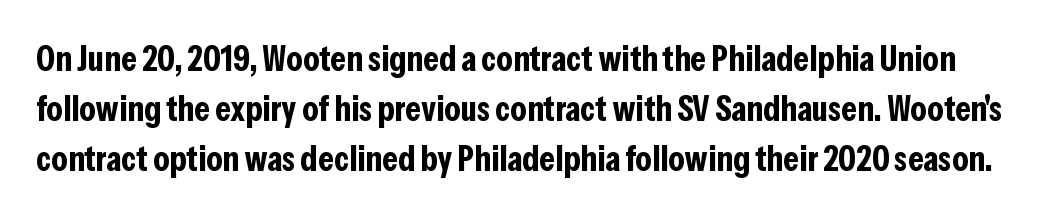
The image shows 36 px bold, condensed sans-serif type, upright; set normal line spacing (1.39x), normal letter spacing, not underlined; low stroke contrast and a medium x-height.
